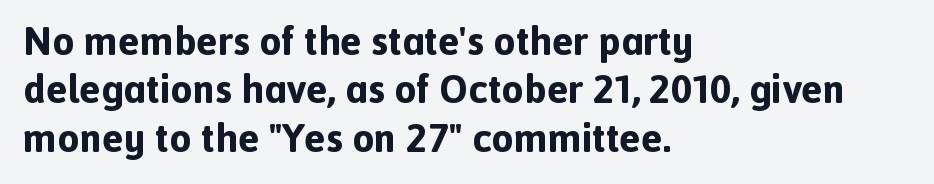
Proportional: the letters do not fall into vertical columns. As a designer I'd log this as weight 700, bold. Each word holds together tightly as a unit, with standard inter-letter gaps. Descender tails drop into unmarked territory. Every character sits straight up, as roman type does. In CSS terms this would be text-align: left.
